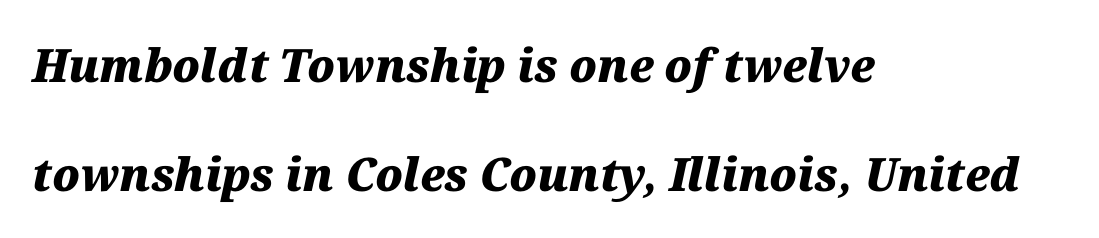
Q: Is the text bold? A: Yes.
Q: Is the text italic (slanted)? A: Yes, it leans right by about 12 degrees.
Q: Is the text underlined? A: No.
Q: How is the paragraph aligned? A: Left-aligned.
Q: Is the spacing between letters normal or unusually wide? A: Normal.
Q: Is the spacing between lines tight, normal or loose? A: Loose.
Q: Width (condensed, normal, or wide)? A: Normal.
Q: Stroke contrast? A: Medium.
Q: x-height? A: Medium.
Q: Monospaced? A: No.
